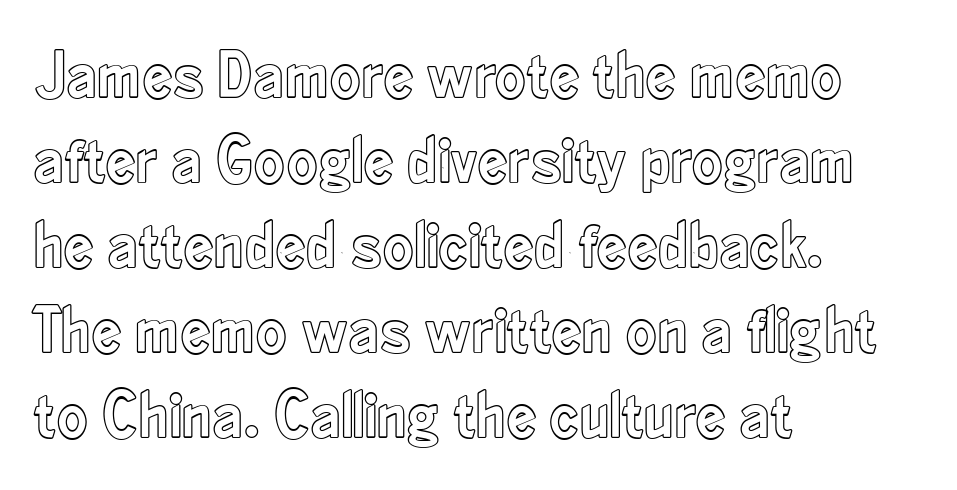
Q: Is the text italic (slanted)? A: No, it is upright.
Q: Is the text underlined? A: No.
Q: How is the paragraph aligned? A: Left-aligned.
Q: Is the spacing between letters normal or unusually wide? A: Normal.
Q: Is the spacing between lines tight, normal or loose? A: Normal.
Q: Width (condensed, normal, or wide)? A: Condensed.
Q: x-height? A: Small.
Q: Monospaced? A: No.
